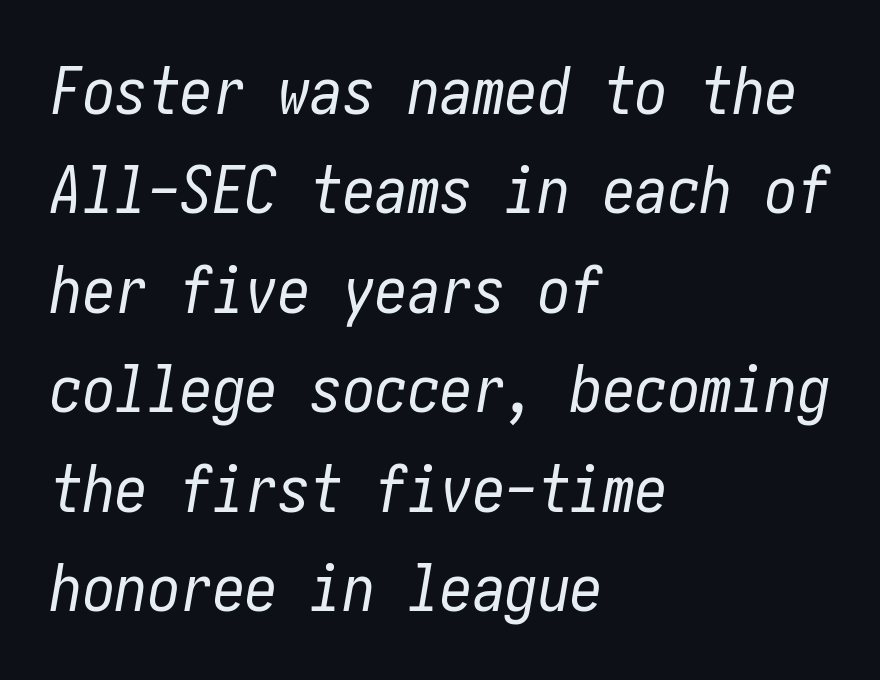
Honestly, the row spacing looks completely unremarkable. Characters follow at the spacing the type designer built in. The font is comparable to plain body text, perhaps lighter. Quick note: underline off. Caption: multi-line text, flush left, ragged right. Italic: yes, the glyphs are oblique.
